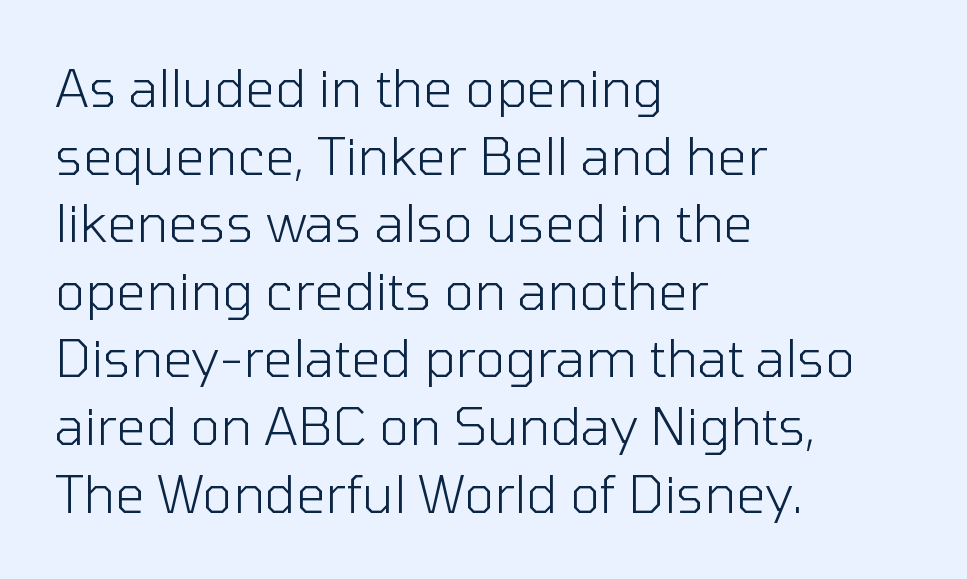
Q: Is the text bold? A: No.
Q: Is the text italic (slanted)? A: No, it is upright.
Q: Is the typeface a serif or a sans-serif typeface? A: Sans-serif.
Q: Is the text underlined? A: No.
Q: How is the paragraph aligned? A: Left-aligned.
Q: Is the spacing between letters normal or unusually wide? A: Normal.
Q: Is the spacing between lines tight, normal or loose? A: Normal.
Q: Width (condensed, normal, or wide)? A: Normal.
Q: Stroke contrast? A: Low.
Q: x-height? A: Medium.
Q: Monospaced? A: No.
